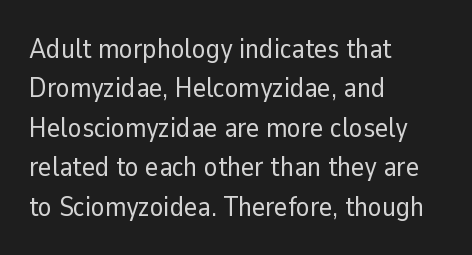
Q: Is the text bold? A: No.
Q: Is the text italic (slanted)? A: No, it is upright.
Q: Is the typeface a serif or a sans-serif typeface? A: Sans-serif.
Q: Is the text underlined? A: No.
Q: How is the paragraph aligned? A: Left-aligned.
Q: Is the spacing between letters normal or unusually wide? A: Normal.
Q: Is the spacing between lines tight, normal or loose? A: Normal.
Q: Width (condensed, normal, or wide)? A: Normal.
Q: Stroke contrast? A: Low.
Q: x-height? A: Medium.
Q: Monospaced? A: No.
